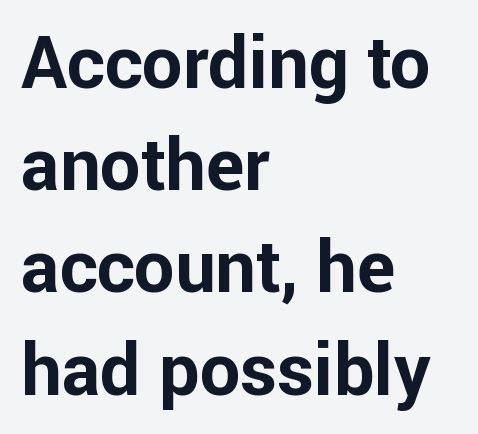
Q: Is the text bold? A: Yes.
Q: Is the text italic (slanted)? A: No, it is upright.
Q: Is the typeface a serif or a sans-serif typeface? A: Sans-serif.
Q: Is the text underlined? A: No.
Q: How is the paragraph aligned? A: Left-aligned.
Q: Is the spacing between letters normal or unusually wide? A: Normal.
Q: Is the spacing between lines tight, normal or loose? A: Normal.
Q: Width (condensed, normal, or wide)? A: Normal.
Q: Stroke contrast? A: Low.
Q: x-height? A: Medium.
Q: Monospaced? A: No.
